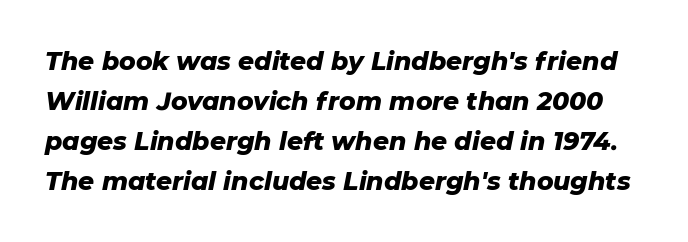
{"italic": "yes", "lean": "right", "slant_degrees": 11, "bold": "yes", "underline": "no", "line_spacing": "normal", "line_spacing_ratio": 1.6, "letter_spacing": "normal", "letter_spacing_em": 0.0, "glyph_px": 25}
